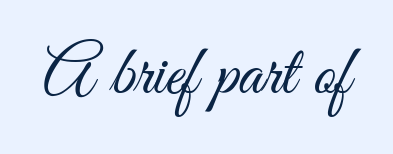
Q: Is the text bold? A: No.
Q: Is the text italic (slanted)? A: Yes.
Q: Is the typeface a serif or a sans-serif typeface? A: Sans-serif.
Q: Is the text underlined? A: No.
Q: Is the spacing between letters normal or unusually wide? A: Normal.
Q: Width (condensed, normal, or wide)? A: Condensed.
Q: Stroke contrast? A: Medium.
Q: x-height? A: Small.
Q: Monospaced? A: No.
